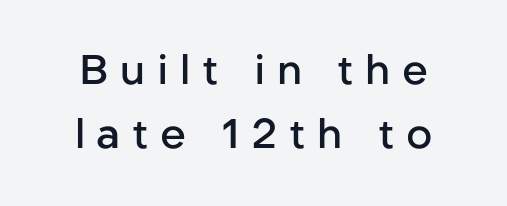
Q: Is the text bold? A: Semi-bold.
Q: Is the text italic (slanted)? A: No, it is upright.
Q: Is the typeface a serif or a sans-serif typeface? A: Sans-serif.
Q: Is the text underlined? A: No.
Q: Is the spacing between letters normal or unusually wide? A: Unusually wide.
Q: Is the spacing between lines tight, normal or loose? A: Normal.
Q: Width (condensed, normal, or wide)? A: Normal.
Q: Stroke contrast? A: Low.
Q: x-height? A: Medium.
Q: Monospaced? A: No.
